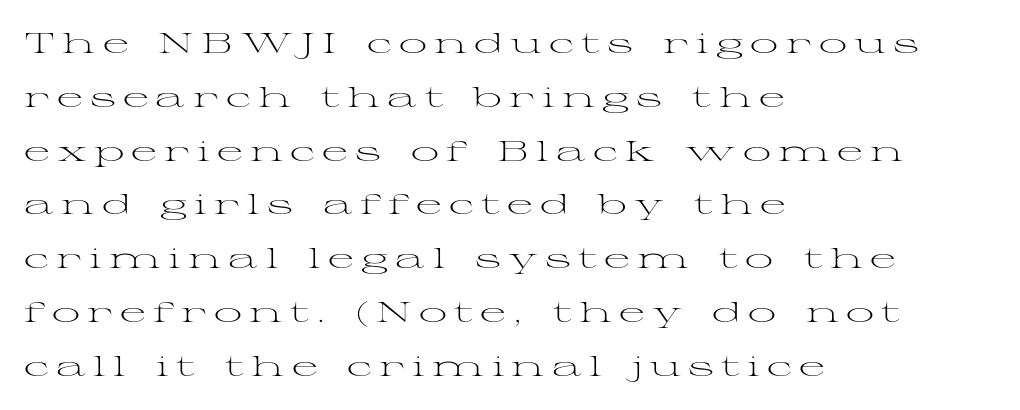
Do the letters lean? They stand straight. This sample is left-justified, so line endings fall wherever the words run out. Weight: in the light-to-regular range. This sample uses a serif face. The passage shown is typed in a proportional face where columns would drift.
